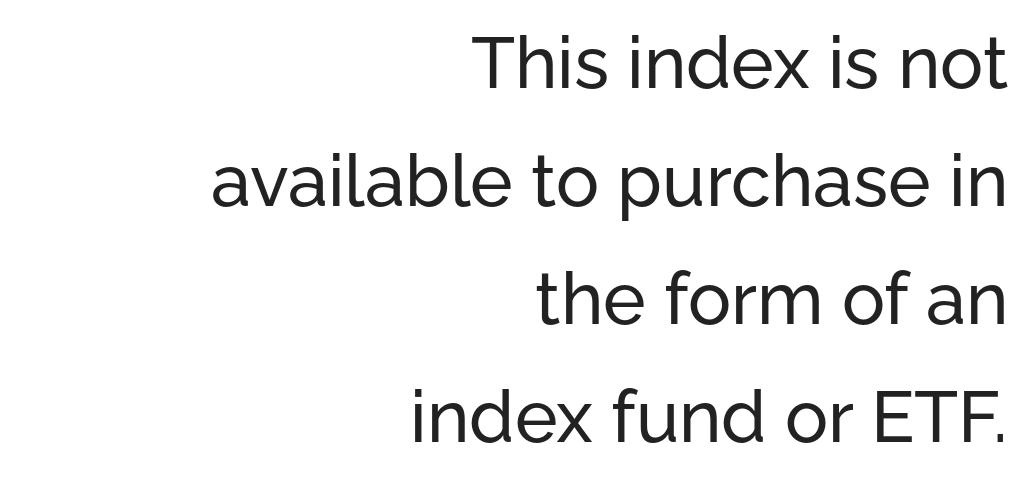
{"serif": "no", "italic": "no", "width": "normal", "stroke_contrast": "low", "x_height": "medium", "monospaced": "no", "underline": "no", "align": "right", "line_spacing": "normal", "line_spacing_ratio": 1.64, "letter_spacing": "normal", "letter_spacing_em": 0.0, "glyph_px": 72}
